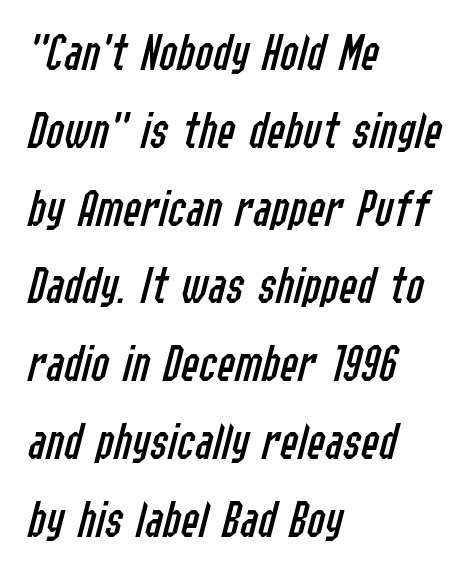
These lines keep a tight, regular rhythm from letter to letter. Bare-footed words on every line. Think of a printed novel: that variable character pitch is what you see here. These lines are set flush left with a ragged right edge.
